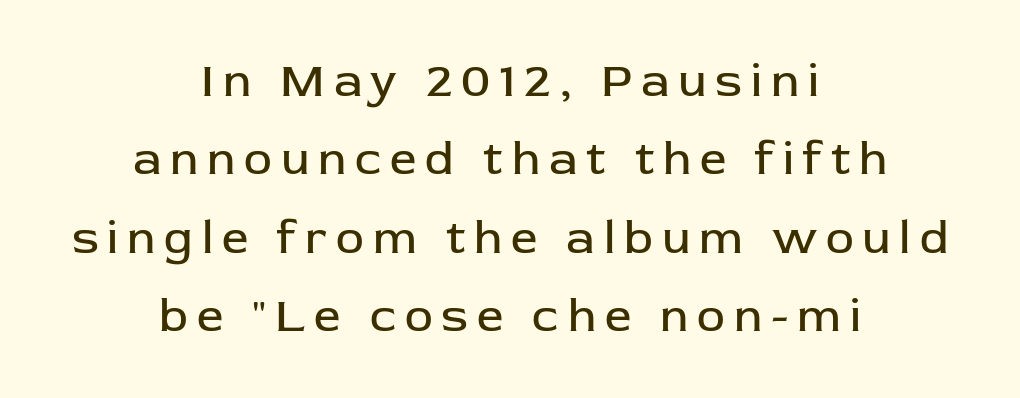
The image shows 47 px regular-weight sans-serif type, upright; set centered, normal line spacing (1.67x), not underlined; low stroke contrast and a medium x-height.
